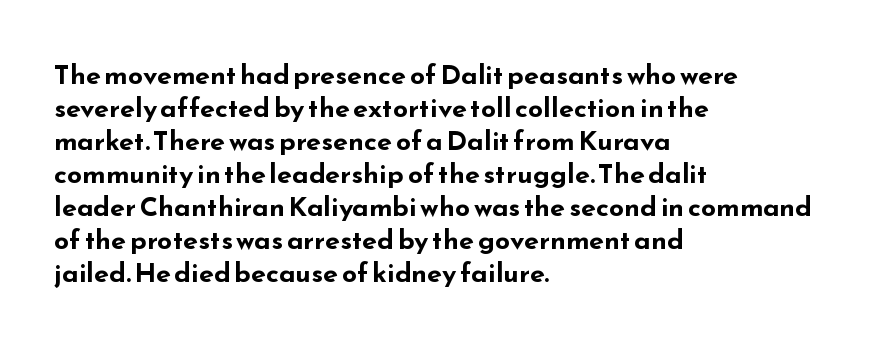
{"italic": "no", "bold": "yes", "underline": "no", "align": "left", "line_spacing_ratio": 1.22, "letter_spacing": "normal", "letter_spacing_em": 0.0, "glyph_px": 27}
